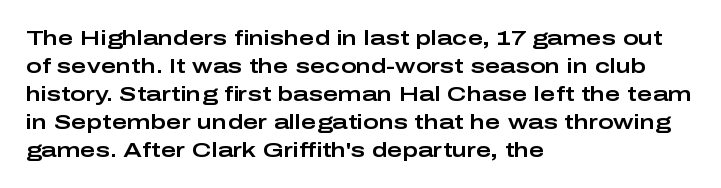
If you measured baseline to baseline, you'd find a middling distance. Descenders are the only things crossing below the line. The lines in this sample share a left origin and differ only in where they stop. Letter spacing: default. Quick note: not italic, upright.
